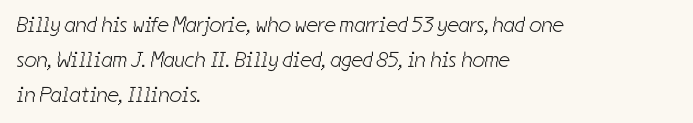
Q: Is the text bold? A: No.
Q: Is the text underlined? A: No.
Q: How is the paragraph aligned? A: Left-aligned.
Q: Is the spacing between letters normal or unusually wide? A: Normal.
Q: Is the spacing between lines tight, normal or loose? A: Normal.
